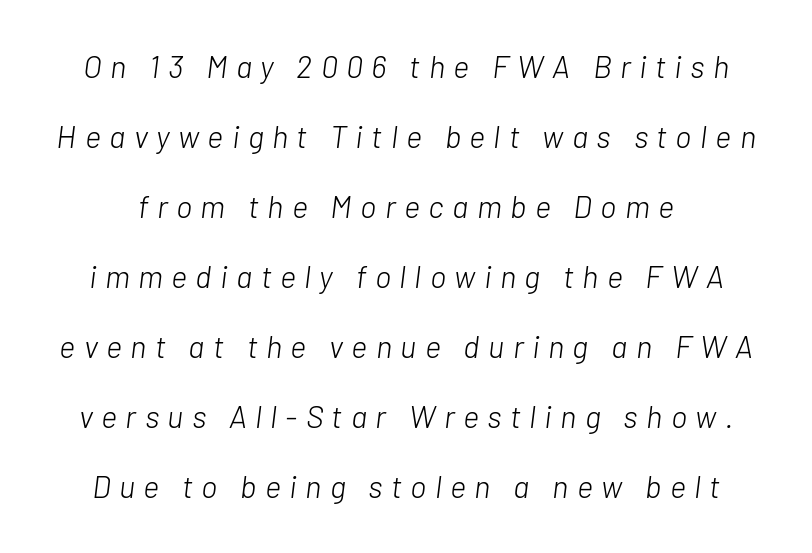
The rendering uses natural spacing where letterforms have individual widths. An italicized treatment has been applied to the whole sample. Nobody drew a line under any word here. Compared with a typical body face, this is equally light or lighter still.
